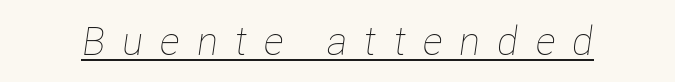
Q: Is the text bold? A: No.
Q: Is the text italic (slanted)? A: Yes, it leans right by about 8 degrees.
Q: Is the text underlined? A: Yes.
Q: Is the spacing between letters normal or unusually wide? A: Unusually wide.
Q: Width (condensed, normal, or wide)? A: Condensed.
Q: Stroke contrast? A: Low.
Q: x-height? A: Medium.
Q: Monospaced? A: No.
